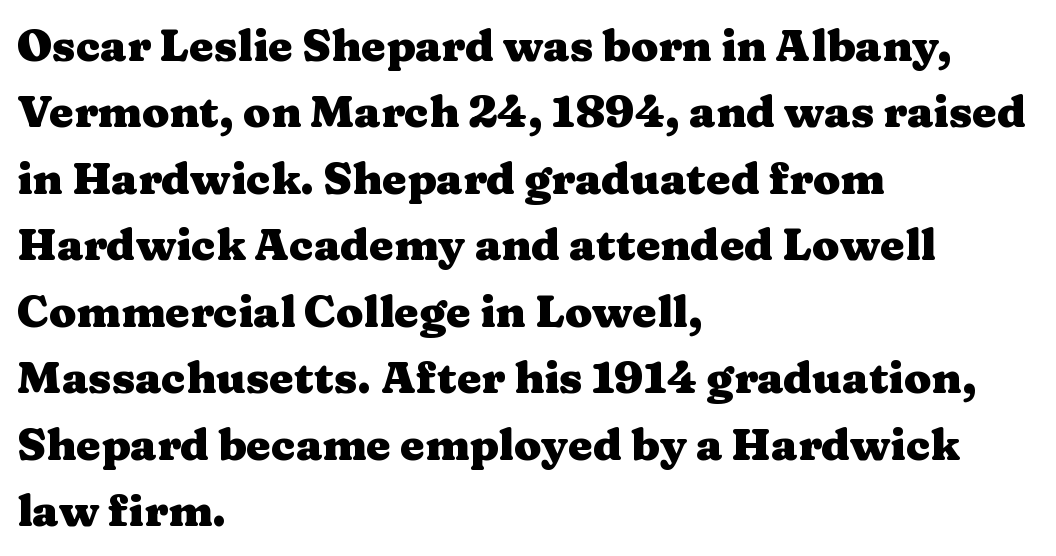
Looks like regular typesetting: each glyph gets only the width it needs. Regular leading. Every row of glyphs begins at an identical x-position on the left. The horizontal fit of the characters is conventional and even. The characters display serif detailing at their extremities. Students, this is bold: see how much ink each stroke carries.
